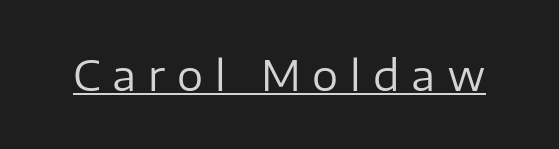
Q: Is the text bold? A: No.
Q: Is the text italic (slanted)? A: No, it is upright.
Q: Is the typeface a serif or a sans-serif typeface? A: Sans-serif.
Q: Is the text underlined? A: Yes.
Q: Is the spacing between letters normal or unusually wide? A: Unusually wide.
Q: Width (condensed, normal, or wide)? A: Normal.
Q: Stroke contrast? A: Low.
Q: x-height? A: Medium.
Q: Monospaced? A: No.
